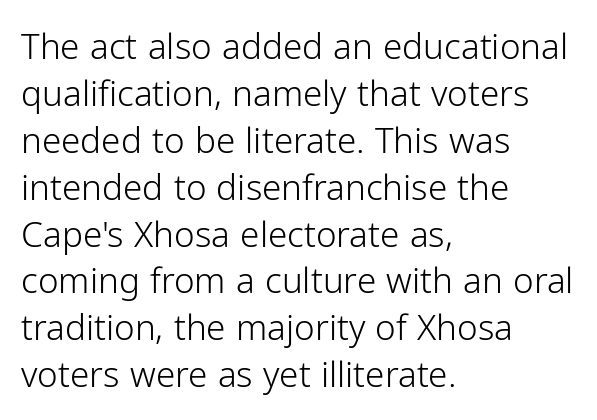
The image shows 35 px light sans-serif type, upright; set left-aligned, normal line spacing (1.34x), normal letter spacing, not underlined; low stroke contrast and a medium x-height.
